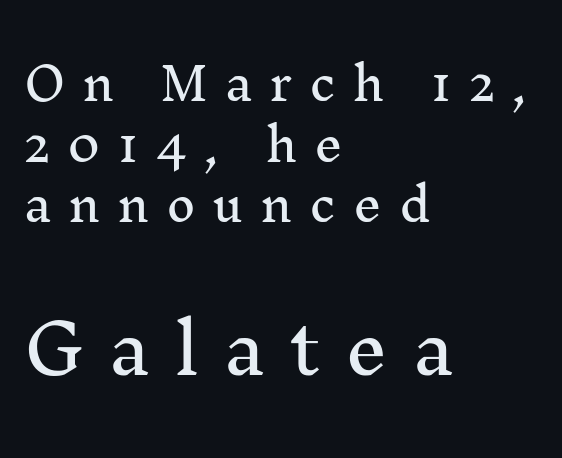
Q: Is the text italic (slanted)? A: No, it is upright.
Q: Is the typeface a serif or a sans-serif typeface? A: Serif.
Q: Is the text underlined? A: No.
Q: How is the paragraph aligned? A: Left-aligned.
Q: Is the spacing between letters normal or unusually wide? A: Unusually wide.
Q: Is the spacing between lines tight, normal or loose? A: Normal.
Q: Which block of text is set in a larger size, the first (top) or the second (bottom)? A: The second (bottom) one.
Q: Width (condensed, normal, or wide)? A: Normal.
Q: Stroke contrast? A: Medium.
Q: x-height? A: Medium.
Q: Monospaced? A: No.
